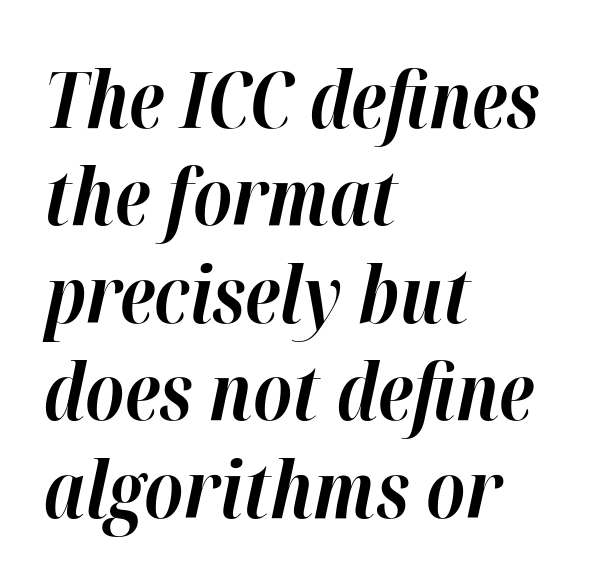
The image shows 78 px bold type, italic (leaning right); set left-aligned, normal line spacing (1.25x), normal letter spacing, not underlined; high stroke contrast and a medium x-height.
